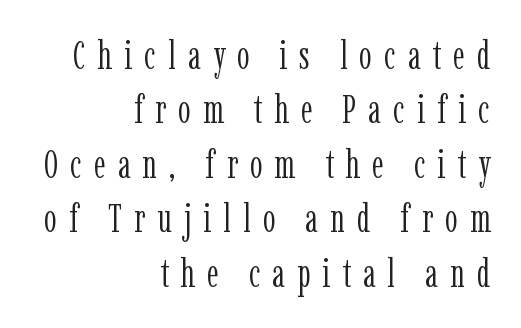
Q: Is the text bold? A: No.
Q: Is the text italic (slanted)? A: No, it is upright.
Q: Is the typeface a serif or a sans-serif typeface? A: Serif.
Q: Is the text underlined? A: No.
Q: How is the paragraph aligned? A: Right-aligned.
Q: Is the spacing between letters normal or unusually wide? A: Unusually wide.
Q: Is the spacing between lines tight, normal or loose? A: Normal.
Q: Width (condensed, normal, or wide)? A: Condensed.
Q: Stroke contrast? A: Low.
Q: x-height? A: Medium.
Q: Monospaced? A: No.
